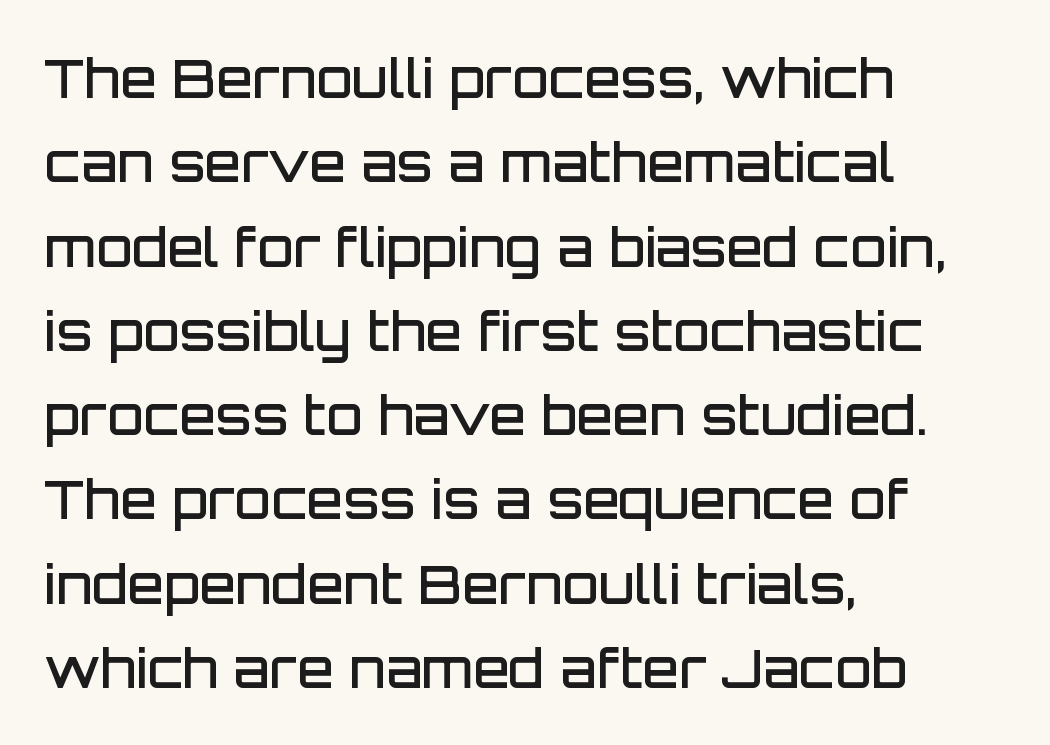
The image shows 53 px semibold sans-serif type, upright; set left-aligned, normal line spacing (1.59x), normal letter spacing, not underlined; low stroke contrast and a large x-height.
